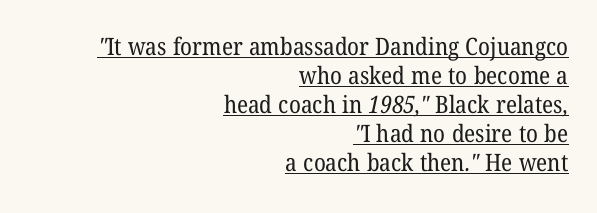
{"bold": "no", "underline": "yes", "align": "right", "line_spacing_ratio": 1.21, "letter_spacing": "normal", "letter_spacing_em": 0.0, "glyph_px": 24}
